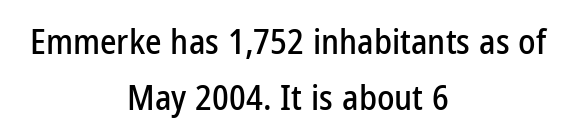
Only glyphs here, with clear space below each row. This sample uses an upright cut, with every glyph sitting square on the baseline. Examine the stroke ends and you'll find no serifs. Varying glyph widths throughout — classic text-font behaviour. No extra tracking has been applied to these lines.
